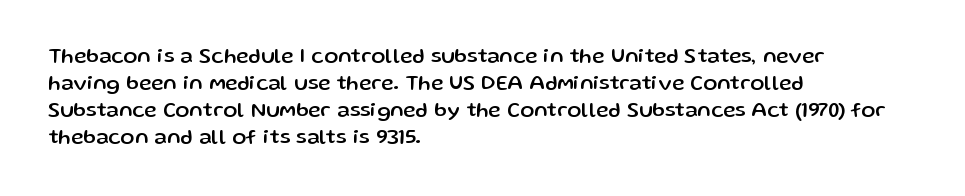
No word sits above an underline. Rendered with straight, roman letterforms. A typesetter would call this leading conventional body-copy spacing. Nothing unusual about the tracking: characters are spaced as the font intends. Line starts are locked; line ends wander.
